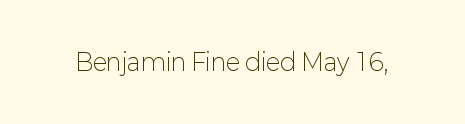
{"italic": "no", "bold": "no", "underline": "no", "letter_spacing": "normal", "letter_spacing_em": 0.0, "glyph_px": 23}
